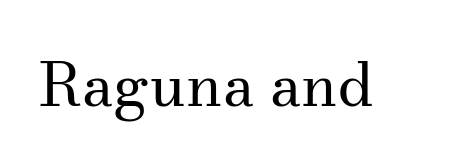
The image shows 60 px regular-weight serif type, upright; set normal letter spacing, not underlined; medium stroke contrast and a small x-height.
